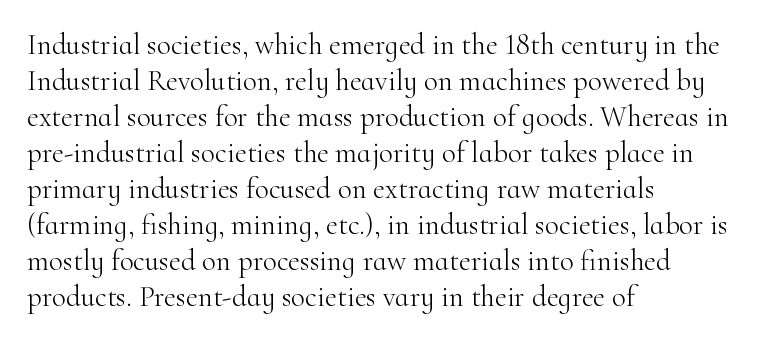
Q: Is the text bold? A: No.
Q: Is the text italic (slanted)? A: No, it is upright.
Q: Is the typeface a serif or a sans-serif typeface? A: Serif.
Q: Is the text underlined? A: No.
Q: How is the paragraph aligned? A: Left-aligned.
Q: Is the spacing between letters normal or unusually wide? A: Normal.
Q: Width (condensed, normal, or wide)? A: Normal.
Q: Stroke contrast? A: High.
Q: x-height? A: Small.
Q: Monospaced? A: No.
